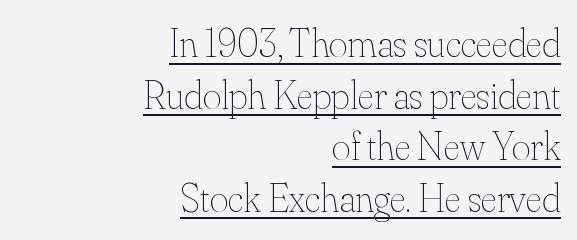
The image shows 40 px thin type, upright; set right-aligned, normal line spacing (1.29x), normal letter spacing, underlined; medium stroke contrast and a small x-height.
